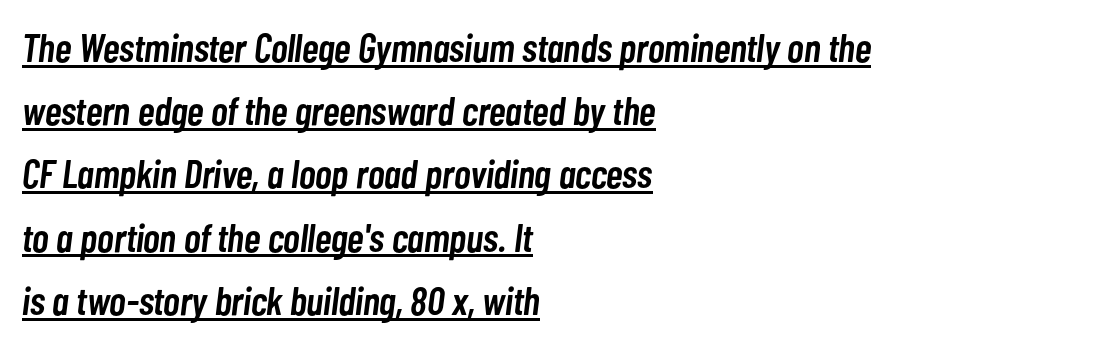
Q: Is the text bold? A: Semi-bold.
Q: Is the text italic (slanted)? A: Yes, it leans right by about 7 degrees.
Q: Is the text underlined? A: Yes.
Q: How is the paragraph aligned? A: Left-aligned.
Q: Is the spacing between letters normal or unusually wide? A: Normal.
Q: Is the spacing between lines tight, normal or loose? A: Normal.
Q: Width (condensed, normal, or wide)? A: Condensed.
Q: Stroke contrast? A: Low.
Q: x-height? A: Medium.
Q: Monospaced? A: No.
